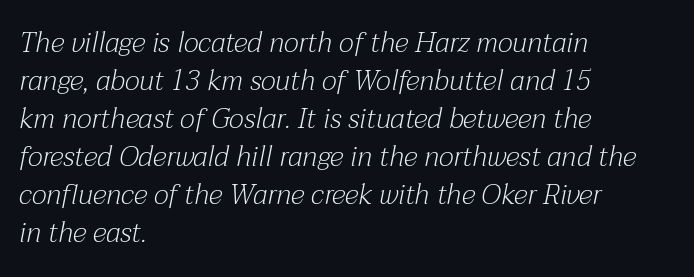
{"serif": "yes", "italic": "yes", "lean": "right", "slant_degrees": 12, "bold": "no", "weight": "light", "width": "normal", "stroke_contrast": "medium", "x_height": "medium", "monospaced": "no", "underline": "no", "align": "left", "line_spacing": "normal", "line_spacing_ratio": 1.36, "letter_spacing": "normal", "letter_spacing_em": 0.0, "glyph_px": 28}
